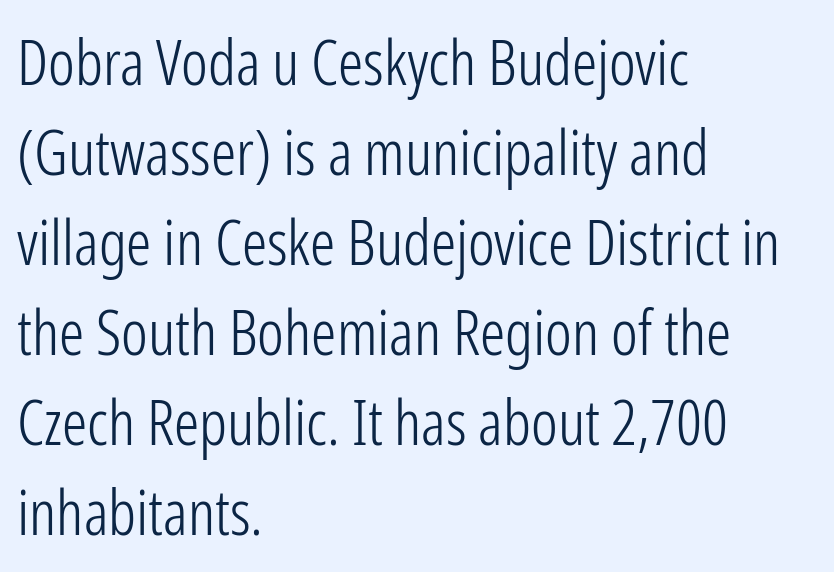
Q: Is the text bold? A: No.
Q: Is the text italic (slanted)? A: No, it is upright.
Q: Is the typeface a serif or a sans-serif typeface? A: Sans-serif.
Q: Is the text underlined? A: No.
Q: How is the paragraph aligned? A: Left-aligned.
Q: Is the spacing between letters normal or unusually wide? A: Normal.
Q: Is the spacing between lines tight, normal or loose? A: Normal.
Q: Width (condensed, normal, or wide)? A: Condensed.
Q: Stroke contrast? A: Low.
Q: x-height? A: Medium.
Q: Monospaced? A: No.
